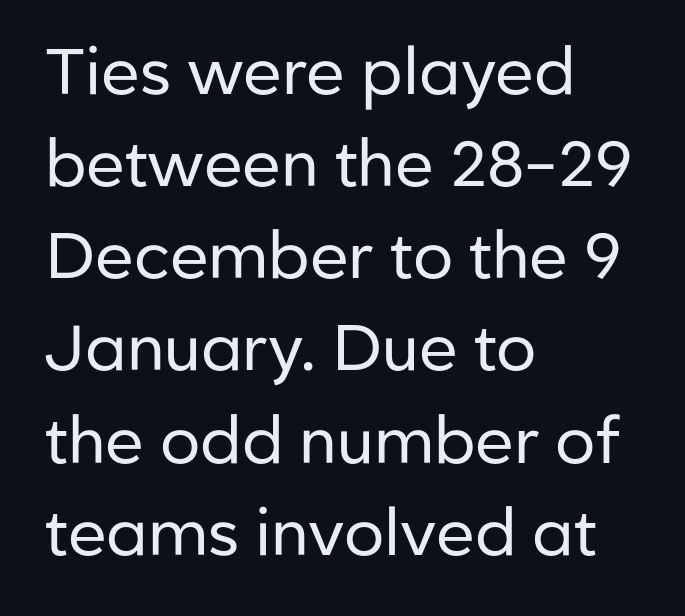
{"serif": "no", "italic": "no", "bold": "no", "weight": "regular", "width": "normal", "stroke_contrast": "low", "x_height": "medium", "monospaced": "no", "underline": "no", "align": "left", "line_spacing": "normal", "line_spacing_ratio": 1.44, "letter_spacing": "normal", "letter_spacing_em": 0.0, "glyph_px": 64}
